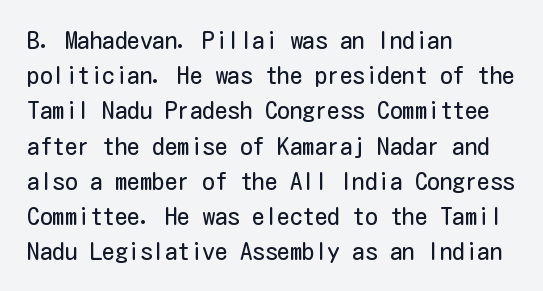
{"italic": "no", "bold": "no", "underline": "no", "align": "left", "line_spacing": "normal", "line_spacing_ratio": 1.41, "letter_spacing": "normal", "letter_spacing_em": 0.0, "glyph_px": 25}
